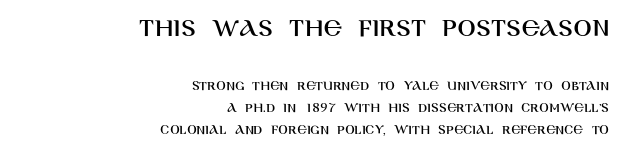
{"italic": "no", "underline": "no", "align": "right", "line_spacing": "normal", "line_spacing_ratio": 1.55, "letter_spacing": "normal", "letter_spacing_em": 0.0, "larger_block": "first", "size_ratio": 1.93, "glyph_px": 27}
